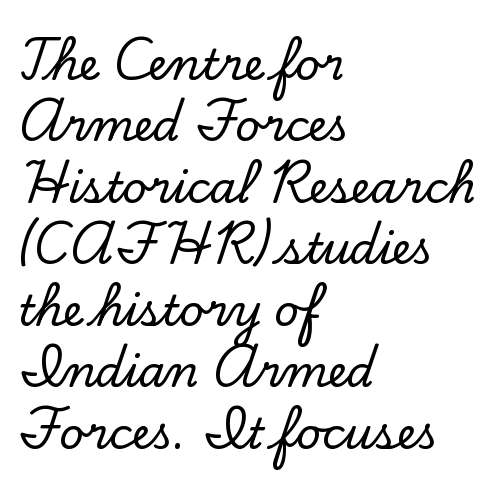
The image shows 43 px serif type; set left-aligned, normal line spacing (1.43x), normal letter spacing, not underlined; low stroke contrast and a small x-height.
